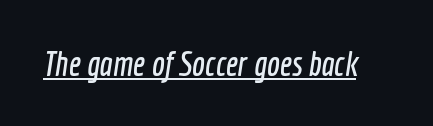
{"serif": "no", "width": "condensed", "x_height": "medium", "monospaced": "no", "underline": "yes", "letter_spacing": "normal", "letter_spacing_em": 0.0, "glyph_px": 34}
